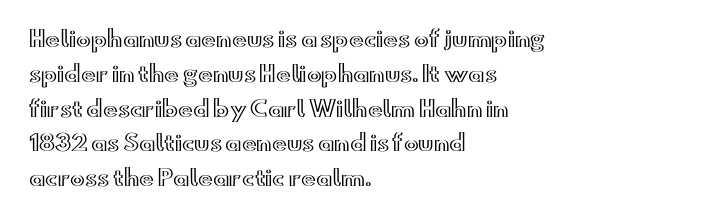
{"italic": "no", "underline": "no", "align": "left", "line_spacing": "normal", "line_spacing_ratio": 1.58, "letter_spacing": "normal", "letter_spacing_em": 0.0, "glyph_px": 22}
